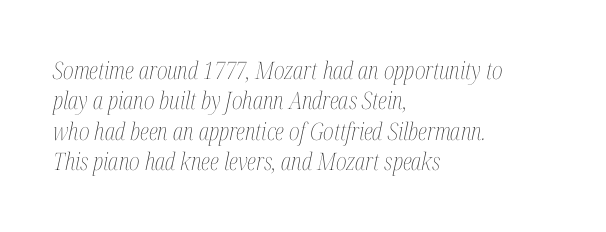
The image shows 24 px text type, italic (leaning right); set left-aligned, normal line spacing (1.27x), normal letter spacing, not underlined.
